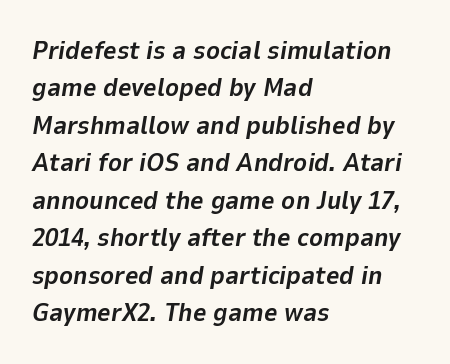
The image shows 26 px bold type, italic (leaning right); set left-aligned, normal line spacing (1.44x), normal letter spacing, not underlined.
